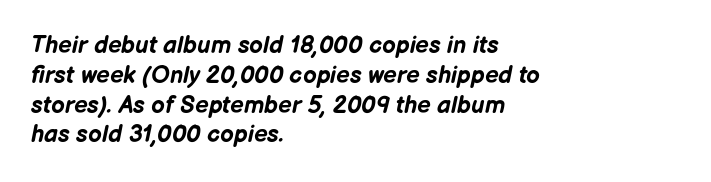
The image shows 24 px bold type, italic (leaning right); set left-aligned, line spacing 1.24x, normal letter spacing, not underlined.
